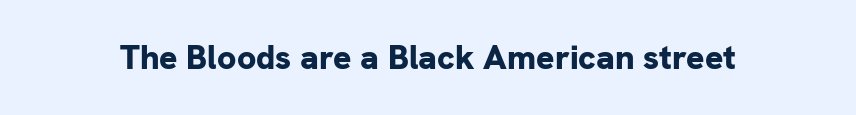
{"serif": "no", "italic": "no", "bold": "yes", "weight": "bold", "width": "normal", "stroke_contrast": "low", "x_height": "medium", "monospaced": "no", "underline": "no", "letter_spacing": "normal", "letter_spacing_em": 0.0, "glyph_px": 34}
